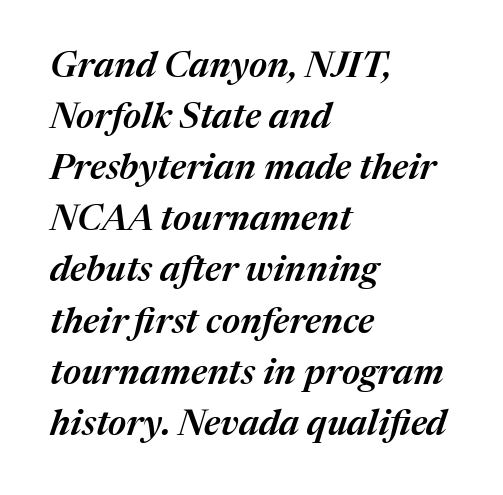
The image shows 36 px semibold type, italic (leaning right); set left-aligned, normal line spacing (1.42x), normal letter spacing, not underlined; medium stroke contrast and a medium x-height.
